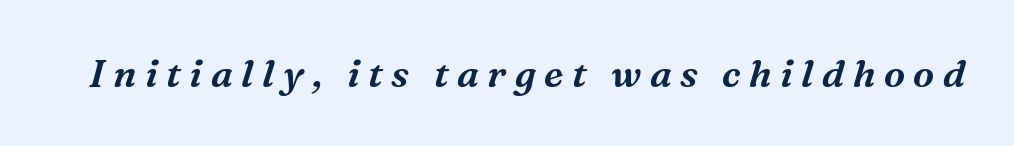
The image shows 38 px serif type, italic (leaning right); set unusually wide letter spacing (+0.22 em), not underlined; medium stroke contrast and a medium x-height.
